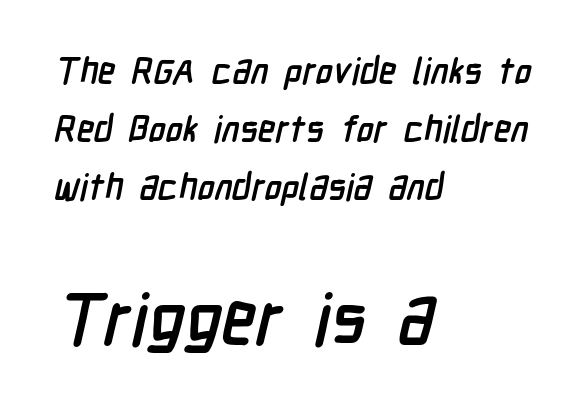
The image shows 71 px semibold, condensed sans-serif type; set left-aligned, normal line spacing (1.61x), normal letter spacing, not underlined; the second (bottom) block is 1.97x larger; low stroke contrast and a medium x-height.
